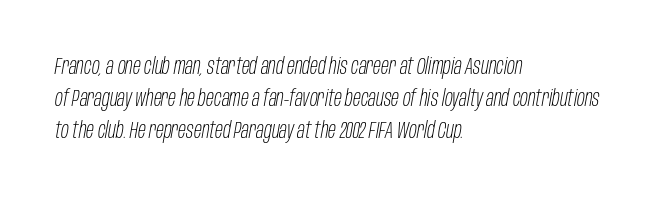
Q: Is the text bold? A: No.
Q: Is the text italic (slanted)? A: Yes, it leans right by about 10 degrees.
Q: Is the text underlined? A: No.
Q: How is the paragraph aligned? A: Left-aligned.
Q: Is the spacing between letters normal or unusually wide? A: Normal.
Q: Is the spacing between lines tight, normal or loose? A: Normal.
